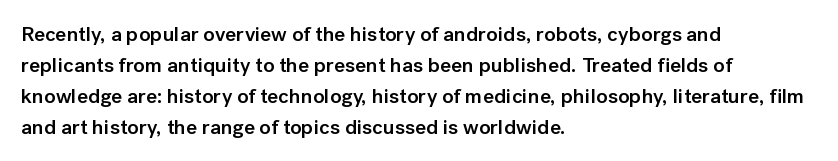
Q: Is the text bold? A: Semi-bold.
Q: Is the text italic (slanted)? A: No, it is upright.
Q: Is the text underlined? A: No.
Q: How is the paragraph aligned? A: Left-aligned.
Q: Is the spacing between letters normal or unusually wide? A: Normal.
Q: Is the spacing between lines tight, normal or loose? A: Normal.
